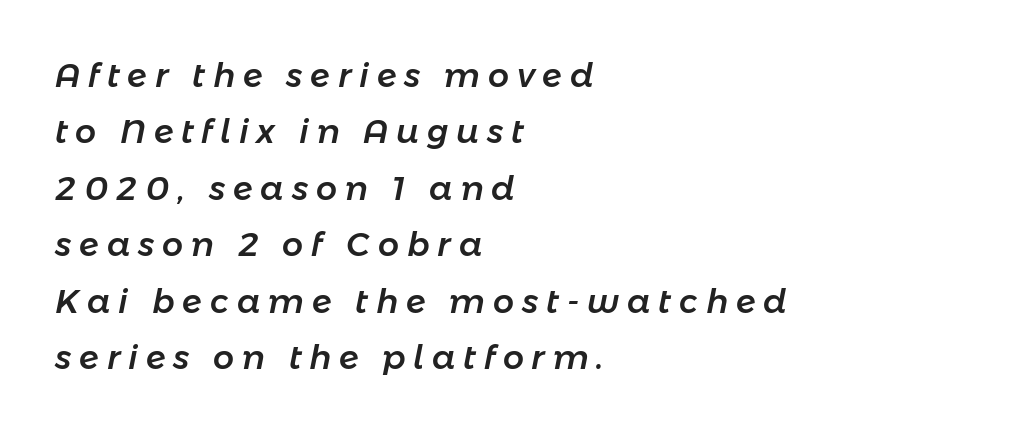
Q: Is the text italic (slanted)? A: Yes, it leans right by about 11 degrees.
Q: Is the text underlined? A: No.
Q: How is the paragraph aligned? A: Left-aligned.
Q: Is the spacing between letters normal or unusually wide? A: Unusually wide.
Q: Width (condensed, normal, or wide)? A: Normal.
Q: Stroke contrast? A: Low.
Q: x-height? A: Medium.
Q: Monospaced? A: No.
